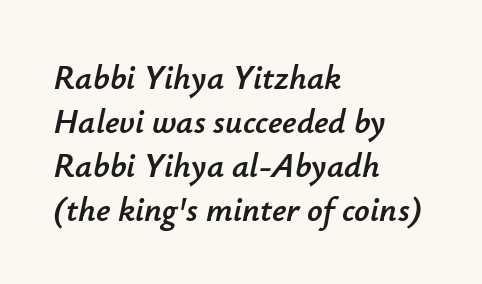
Characters are canted at an angle relative to the baseline's perpendicular. The lines in this sample share a left origin and differ only in where they stop. Here the designer chose a conventional face with non-uniform glyph widths. In terms of letterspacing, this is plain default setting.
